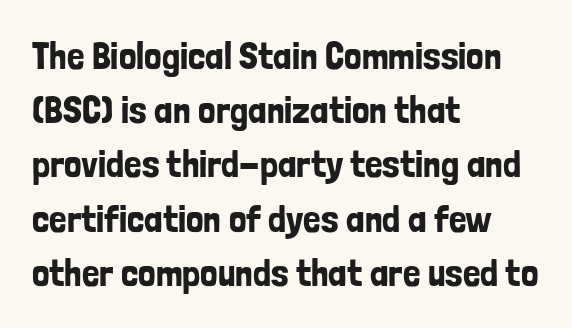
{"serif": "no", "italic": "no", "width": "condensed", "stroke_contrast": "low", "x_height": "medium", "monospaced": "no", "underline": "no", "align": "left", "line_spacing": "normal", "line_spacing_ratio": 1.39, "letter_spacing": "normal", "letter_spacing_em": 0.0, "glyph_px": 39}
